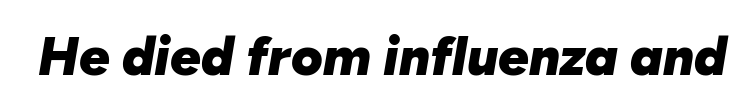
The image shows 54 px heavy type, italic (leaning right); set normal letter spacing, not underlined; low stroke contrast and a medium x-height.
